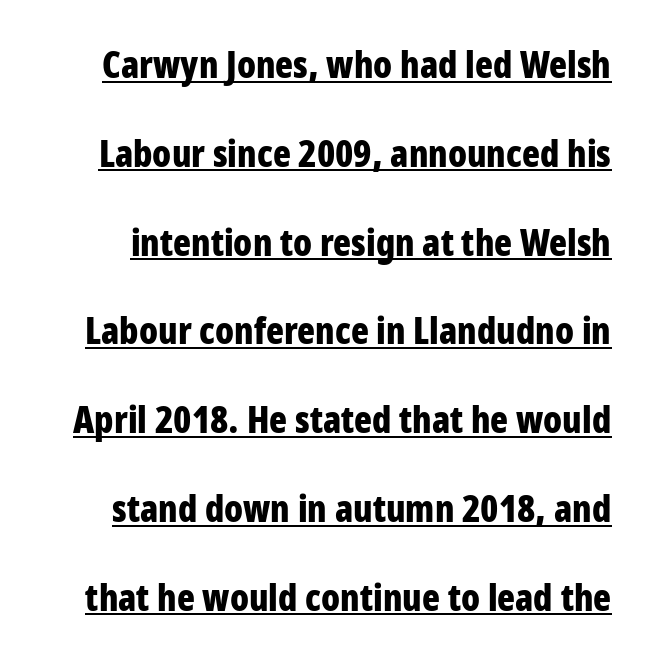
Q: Is the text bold? A: Yes.
Q: Is the text italic (slanted)? A: No, it is upright.
Q: Is the typeface a serif or a sans-serif typeface? A: Sans-serif.
Q: Is the text underlined? A: Yes.
Q: Is the spacing between letters normal or unusually wide? A: Normal.
Q: Is the spacing between lines tight, normal or loose? A: Loose.
Q: Width (condensed, normal, or wide)? A: Condensed.
Q: Stroke contrast? A: Low.
Q: x-height? A: Medium.
Q: Monospaced? A: No.
